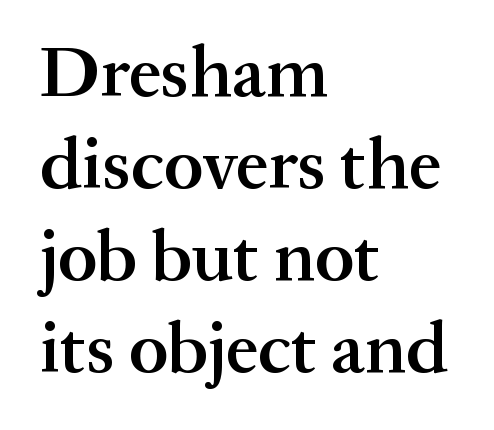
Bold? Not quite — semibold, heavier than regular but stopping short. Proportional: the letters do not fall into vertical columns. Quick note: not italic, upright. Anything drawn beneath the words? Only blank space.
